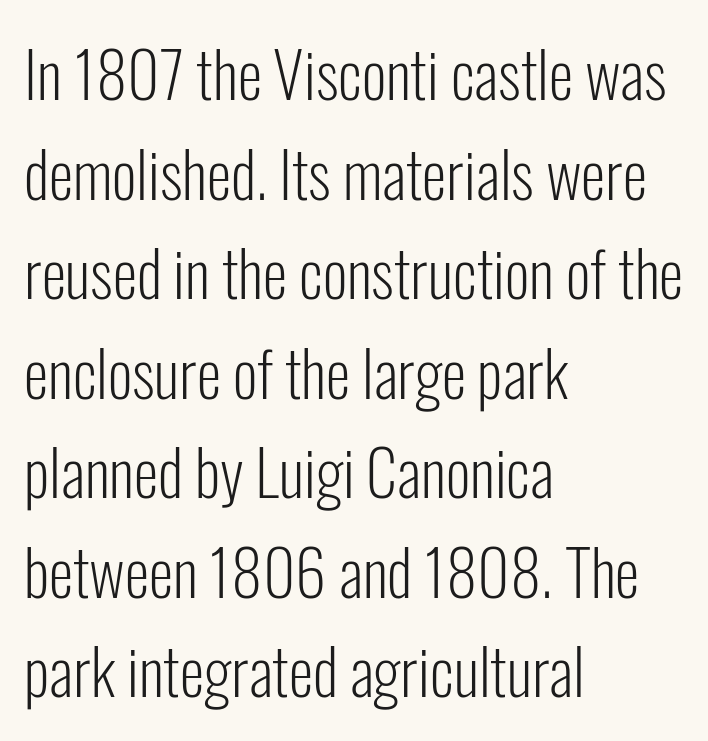
Letters rest on an invisible, unmarked baseline. A student would call this left alignment; a typographer would say flush left, rag right. The type sits square on the baseline with zero lean. Characters follow at the spacing the type designer built in.
